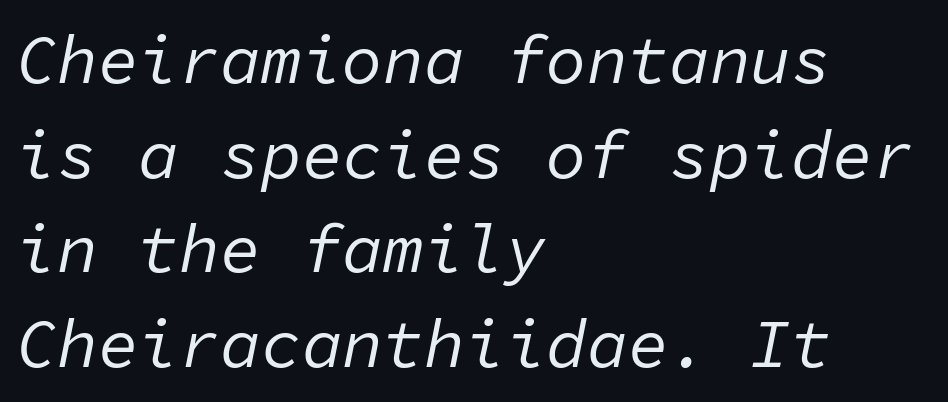
The image shows 68 px regular-weight type, italic (leaning right), monospaced; set left-aligned, normal line spacing (1.39x), normal letter spacing, not underlined; low stroke contrast and a medium x-height.
